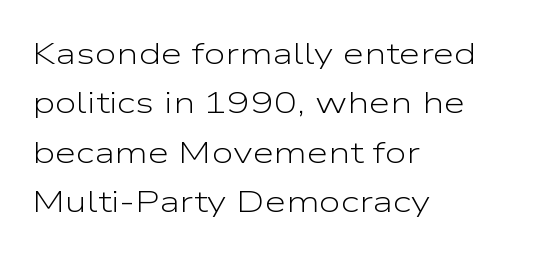
Spacing between characters is what you'd get straight out of the box. Each letter keeps its own natural width here, so spacing adapts to shape. Stroke mass is kept to a normal reading level or below. The rag falls on the right side of this text block.
